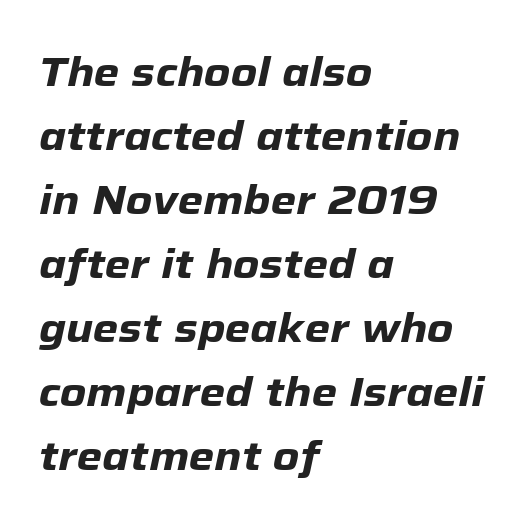
Q: Is the text bold? A: Yes.
Q: Is the text italic (slanted)? A: Yes, it leans right by about 12 degrees.
Q: Is the text underlined? A: No.
Q: How is the paragraph aligned? A: Left-aligned.
Q: Is the spacing between letters normal or unusually wide? A: Normal.
Q: Is the spacing between lines tight, normal or loose? A: Normal.
Q: Width (condensed, normal, or wide)? A: Normal.
Q: Stroke contrast? A: Low.
Q: x-height? A: Medium.
Q: Monospaced? A: No.
